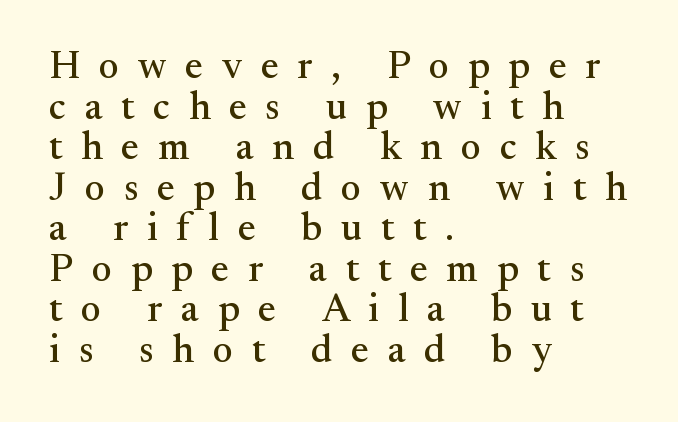
Serifs: yes, visible at the terminals of the letterforms. In terms of posture, this sample is upright. These lines are rendered in a variable-pitch font. Very little white space separates one row of letters from the next.
